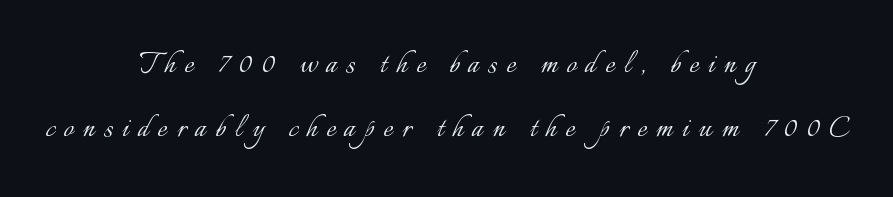
Someone cranked the tracking dial way up on this one. Stroke thickness stays within the range of a standard reading face or lighter. Nobody drew a line under any word here.
